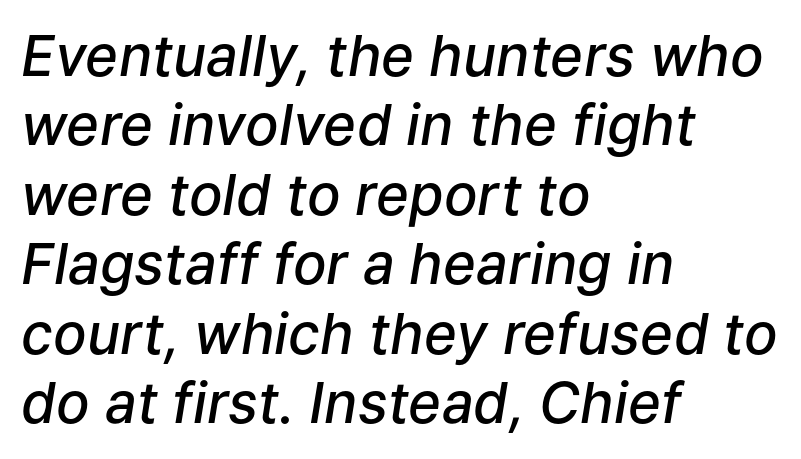
Q: Is the text bold? A: Semi-bold.
Q: Is the text italic (slanted)? A: Yes, it leans right by about 9 degrees.
Q: Is the text underlined? A: No.
Q: How is the paragraph aligned? A: Left-aligned.
Q: Is the spacing between letters normal or unusually wide? A: Normal.
Q: Width (condensed, normal, or wide)? A: Normal.
Q: Stroke contrast? A: Low.
Q: x-height? A: Medium.
Q: Monospaced? A: No.
